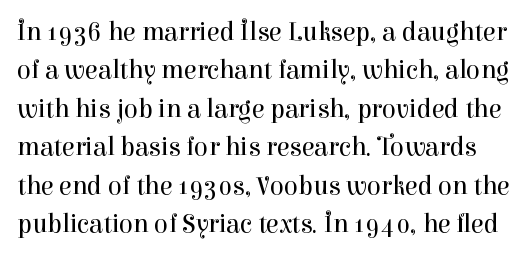
The zone under the glyphs is completely vacant. Between one letter and the next there's only the usual sliver of space. A normal amount of white space separates one row of letters from the next. No extra ink here — the face is not bold.
